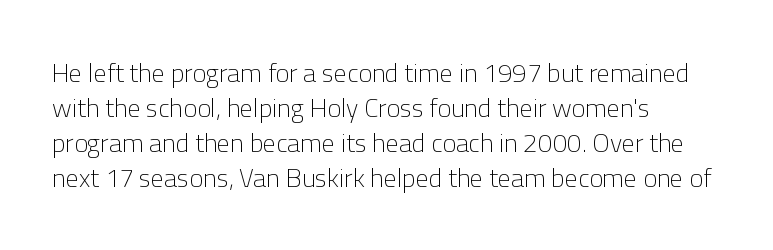
{"italic": "no", "bold": "no", "underline": "no", "align": "left", "line_spacing": "normal", "line_spacing_ratio": 1.34, "letter_spacing": "normal", "letter_spacing_em": 0.0, "glyph_px": 26}
